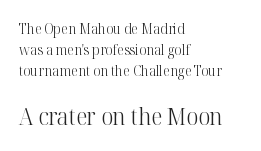
The image shows 23 px text type, upright; set left-aligned, normal line spacing (1.49x), normal letter spacing, not underlined; the second (bottom) block is 1.64x larger.
